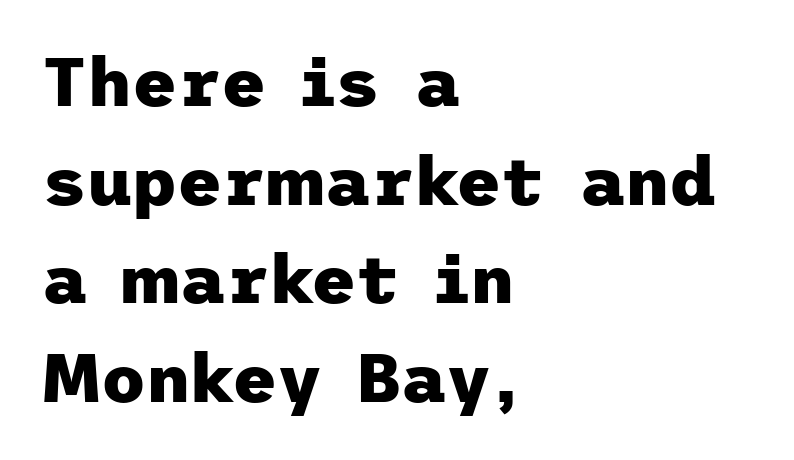
Q: Is the text bold? A: Yes.
Q: Is the text italic (slanted)? A: No, it is upright.
Q: Is the typeface a serif or a sans-serif typeface? A: Sans-serif.
Q: Is the text underlined? A: No.
Q: How is the paragraph aligned? A: Left-aligned.
Q: Is the spacing between letters normal or unusually wide? A: Normal.
Q: Is the spacing between lines tight, normal or loose? A: Normal.
Q: Width (condensed, normal, or wide)? A: Normal.
Q: Stroke contrast? A: Low.
Q: x-height? A: Medium.
